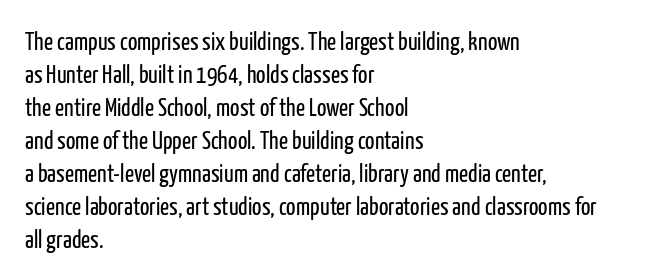
{"italic": "no", "bold": "no", "underline": "no", "align": "left", "line_spacing": "normal", "line_spacing_ratio": 1.32, "letter_spacing": "normal", "letter_spacing_em": 0.0, "glyph_px": 25}
